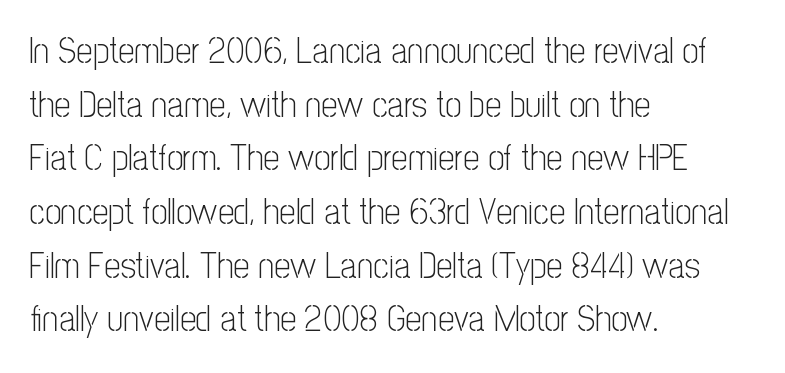
Default kerning and tracking; the words read as compact shapes. The specimen omits any rule beneath the text block's lines. Notice how the passage keeps a crisp vertical edge on the left only. Letters have the restrained weight of plain body copy at most. The letters carry no serifs — their stems end cleanly without finishing strokes.
